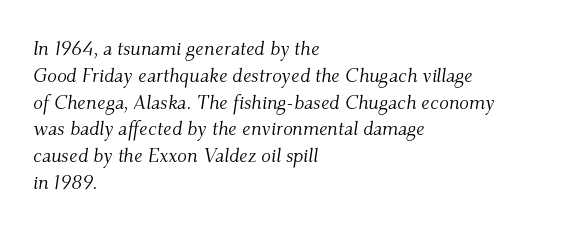
The image shows 20 px text type, italic (leaning right); set left-aligned, normal line spacing (1.34x), normal letter spacing, not underlined.
